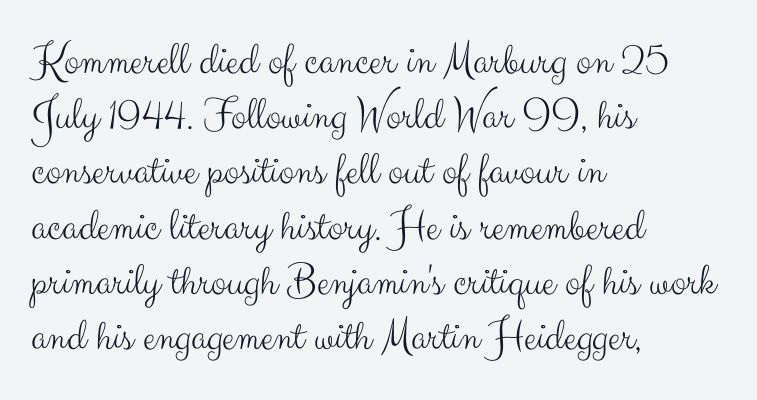
The image shows 46 px light sans-serif type; set left-aligned, line spacing 1.2x, normal letter spacing, not underlined; medium stroke contrast and a small x-height.
